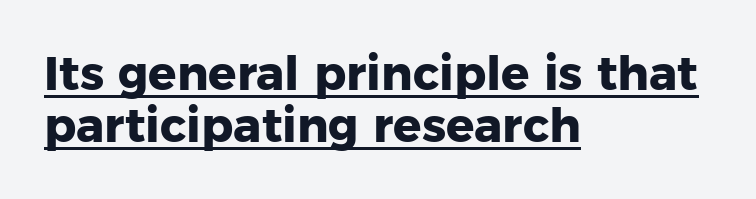
{"serif": "no", "italic": "no", "bold": "yes", "weight": "heavy", "width": "normal", "stroke_contrast": "low", "x_height": "medium", "monospaced": "no", "underline": "yes", "align": "left", "line_spacing": "tight", "line_spacing_ratio": 1.11, "letter_spacing": "normal", "letter_spacing_em": 0.0, "glyph_px": 47}
